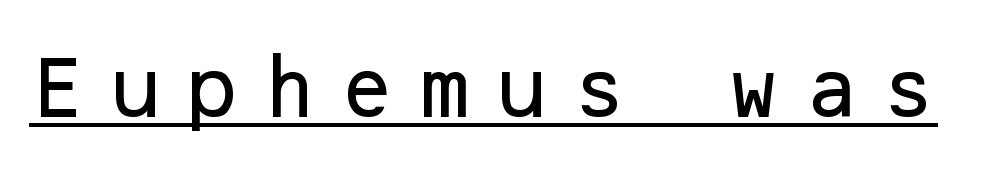
Q: Is the text italic (slanted)? A: No, it is upright.
Q: Is the typeface a serif or a sans-serif typeface? A: Sans-serif.
Q: Is the text underlined? A: Yes.
Q: Is the spacing between letters normal or unusually wide? A: Unusually wide.
Q: Width (condensed, normal, or wide)? A: Normal.
Q: Stroke contrast? A: Low.
Q: x-height? A: Medium.
